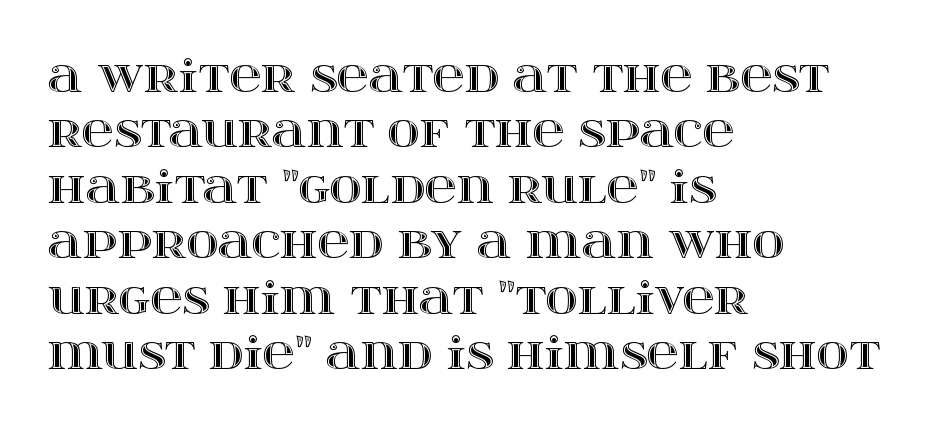
Q: Is the text italic (slanted)? A: No, it is upright.
Q: Is the text underlined? A: No.
Q: How is the paragraph aligned? A: Left-aligned.
Q: Is the spacing between letters normal or unusually wide? A: Normal.
Q: Is the spacing between lines tight, normal or loose? A: Normal.
Q: Width (condensed, normal, or wide)? A: Wide.
Q: x-height? A: Large.
Q: Monospaced? A: No.
